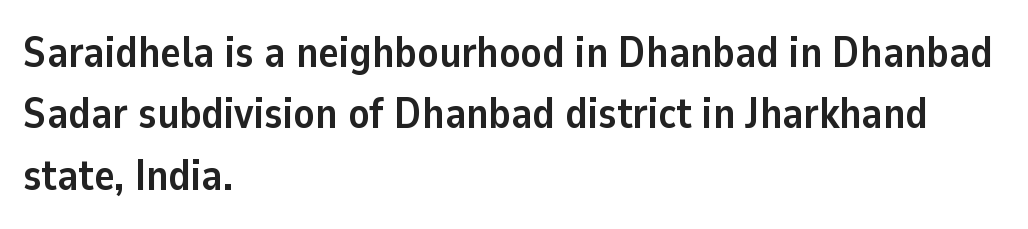
Q: Is the text bold? A: Yes.
Q: Is the text italic (slanted)? A: No, it is upright.
Q: Is the typeface a serif or a sans-serif typeface? A: Sans-serif.
Q: Is the text underlined? A: No.
Q: How is the paragraph aligned? A: Left-aligned.
Q: Is the spacing between letters normal or unusually wide? A: Normal.
Q: Is the spacing between lines tight, normal or loose? A: Normal.
Q: Width (condensed, normal, or wide)? A: Normal.
Q: Stroke contrast? A: Low.
Q: x-height? A: Medium.
Q: Monospaced? A: No.
